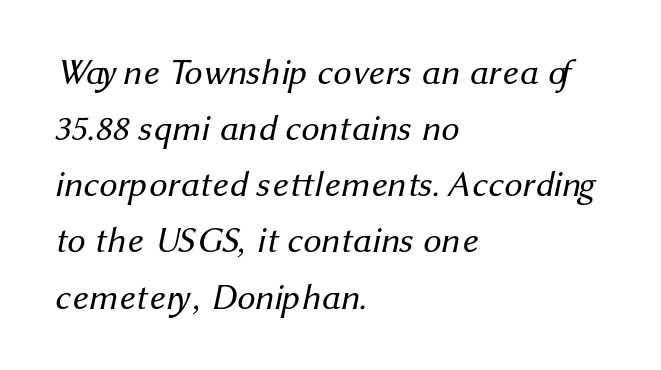
Q: Is the text bold? A: No.
Q: Is the typeface a serif or a sans-serif typeface? A: Sans-serif.
Q: Is the text underlined? A: No.
Q: How is the paragraph aligned? A: Left-aligned.
Q: Is the spacing between letters normal or unusually wide? A: Normal.
Q: Is the spacing between lines tight, normal or loose? A: Normal.
Q: Width (condensed, normal, or wide)? A: Normal.
Q: Stroke contrast? A: Medium.
Q: x-height? A: Medium.
Q: Monospaced? A: No.
